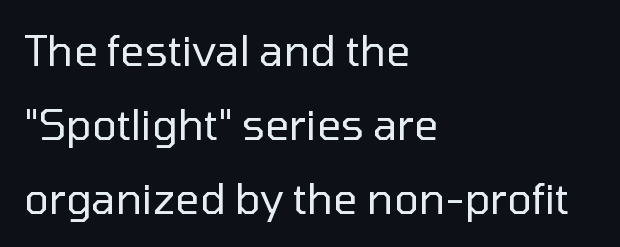
{"serif": "no", "italic": "no", "bold": "no", "weight": "regular", "width": "normal", "stroke_contrast": "low", "x_height": "medium", "monospaced": "no", "underline": "no", "align": "left", "line_spacing_ratio": 1.76, "letter_spacing": "normal", "letter_spacing_em": 0.0, "glyph_px": 42}
